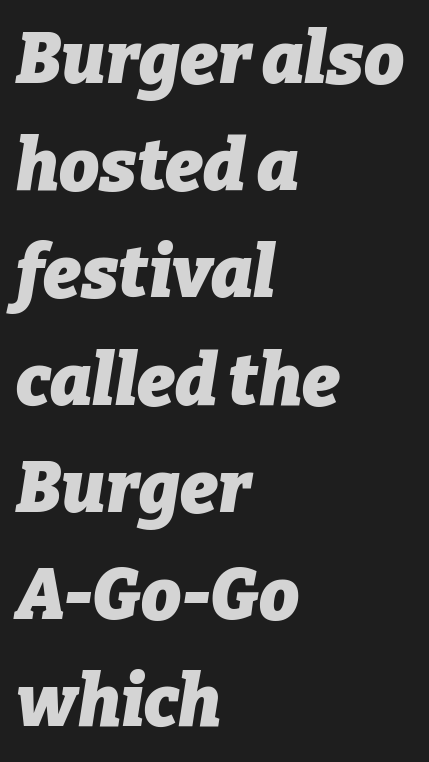
{"italic": "yes", "lean": "right", "slant_degrees": 9, "bold": "yes", "weight": "heavy", "width": "normal", "stroke_contrast": "low", "x_height": "medium", "monospaced": "no", "underline": "no", "align": "left", "line_spacing": "normal", "line_spacing_ratio": 1.51, "letter_spacing": "normal", "letter_spacing_em": 0.0, "glyph_px": 71}
